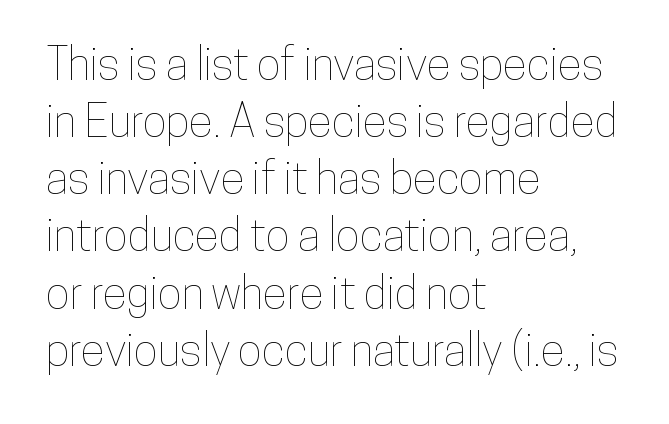
{"italic": "no", "width": "condensed", "stroke_contrast": "low", "x_height": "medium", "monospaced": "no", "underline": "no", "align": "left", "line_spacing": "normal", "line_spacing_ratio": 1.27, "letter_spacing": "normal", "letter_spacing_em": 0.0, "glyph_px": 45}
